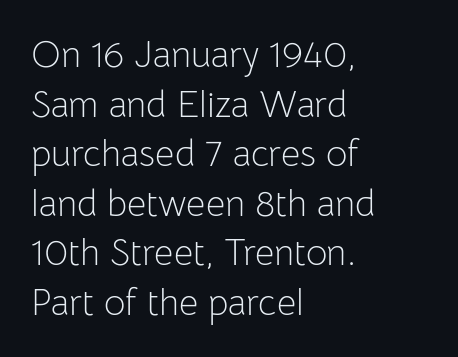
Q: Is the text bold? A: No.
Q: Is the text italic (slanted)? A: No, it is upright.
Q: Is the typeface a serif or a sans-serif typeface? A: Sans-serif.
Q: Is the text underlined? A: No.
Q: How is the paragraph aligned? A: Left-aligned.
Q: Is the spacing between letters normal or unusually wide? A: Normal.
Q: Is the spacing between lines tight, normal or loose? A: Normal.
Q: Width (condensed, normal, or wide)? A: Normal.
Q: Stroke contrast? A: Low.
Q: x-height? A: Medium.
Q: Monospaced? A: No.
